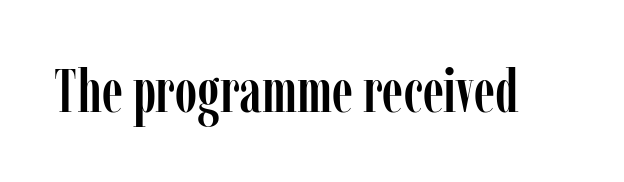
{"serif": "yes", "italic": "no", "width": "condensed", "stroke_contrast": "low", "x_height": "medium", "monospaced": "no", "underline": "no", "letter_spacing": "normal", "letter_spacing_em": 0.0, "glyph_px": 61}
